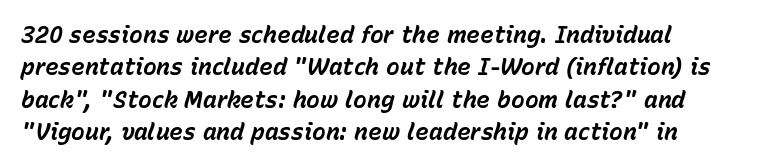
Q: Is the text bold? A: Yes.
Q: Is the text italic (slanted)? A: Yes, it leans right by about 15 degrees.
Q: Is the text underlined? A: No.
Q: How is the paragraph aligned? A: Left-aligned.
Q: Is the spacing between letters normal or unusually wide? A: Normal.
Q: Is the spacing between lines tight, normal or loose? A: Normal.
